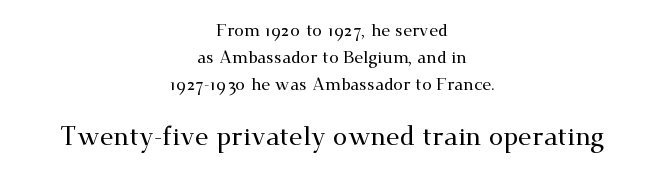
The image shows 26 px text type, upright; set centered, normal line spacing (1.59x), normal letter spacing, not underlined; the second (bottom) block is 1.53x larger.
